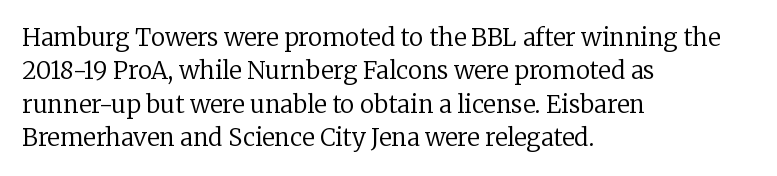
Q: Is the text bold? A: No.
Q: Is the text italic (slanted)? A: No, it is upright.
Q: Is the text underlined? A: No.
Q: How is the paragraph aligned? A: Left-aligned.
Q: Is the spacing between letters normal or unusually wide? A: Normal.
Q: Is the spacing between lines tight, normal or loose? A: Normal.
